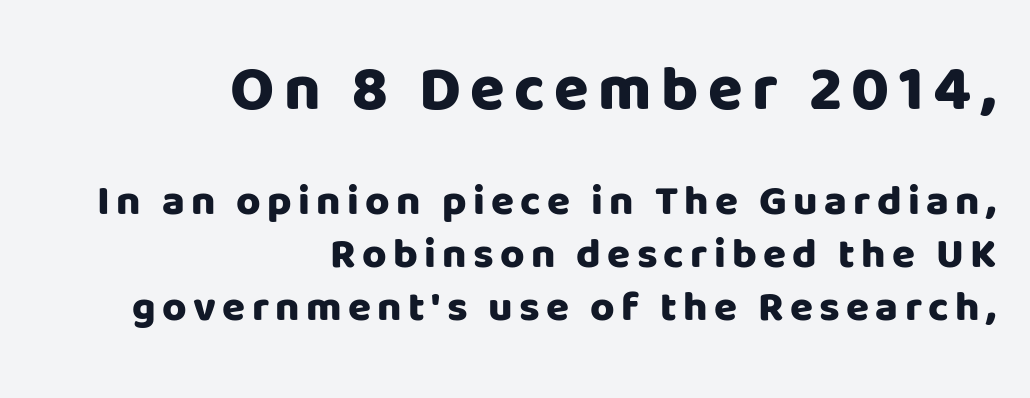
Notice how the passage keeps a crisp vertical edge on the right only. The more generous point size was reserved for the upper chunk. The axis of the letterforms is exactly vertical. Regarding leading, the lines here are spaced in the standard way. This is heavy type, rendered in bold. The baseline area is clear.
